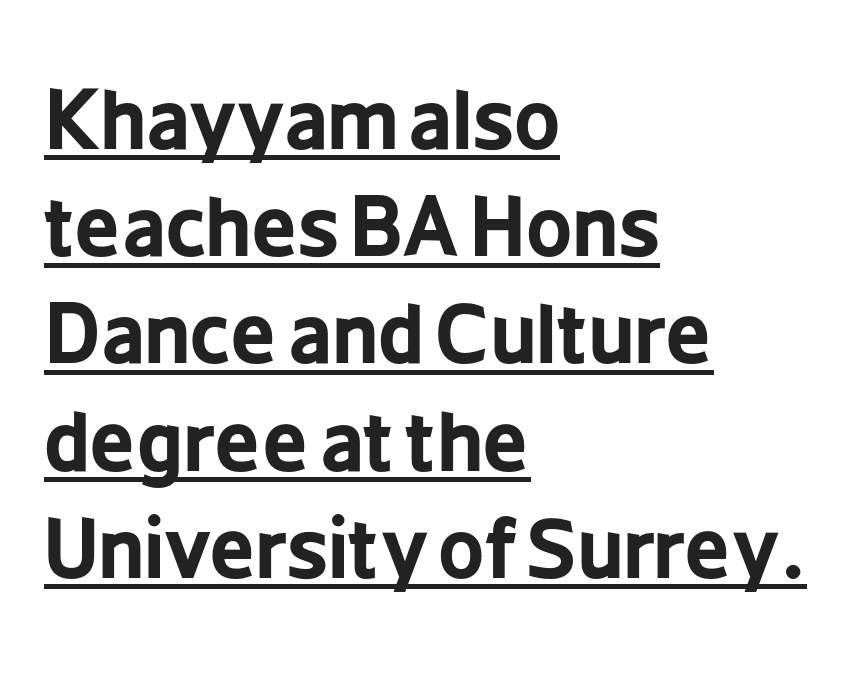
It's the straight-up-and-down kind of type. Compared with undecorated copy, this sample adds a rule below the words. The passage shown is typed in a proportional face where columns would drift. Is there much room between lines? A standard amount, neither cramped nor airy. In terms of letterspacing, this is plain default setting. Each line starts at the same left margin while the right side varies.
